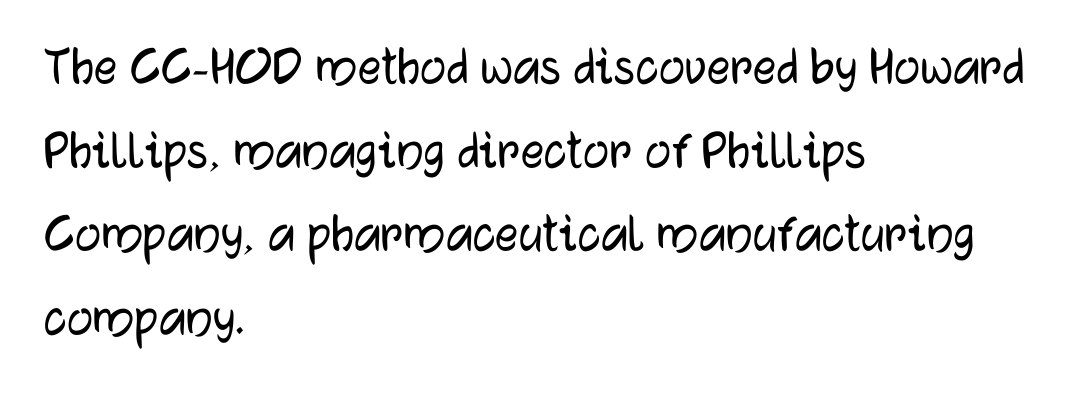
Q: Is the text italic (slanted)? A: No, it is upright.
Q: Is the typeface a serif or a sans-serif typeface? A: Sans-serif.
Q: Is the text underlined? A: No.
Q: How is the paragraph aligned? A: Left-aligned.
Q: Is the spacing between letters normal or unusually wide? A: Normal.
Q: Is the spacing between lines tight, normal or loose? A: Normal.
Q: Width (condensed, normal, or wide)? A: Normal.
Q: Stroke contrast? A: Low.
Q: x-height? A: Medium.
Q: Monospaced? A: No.
